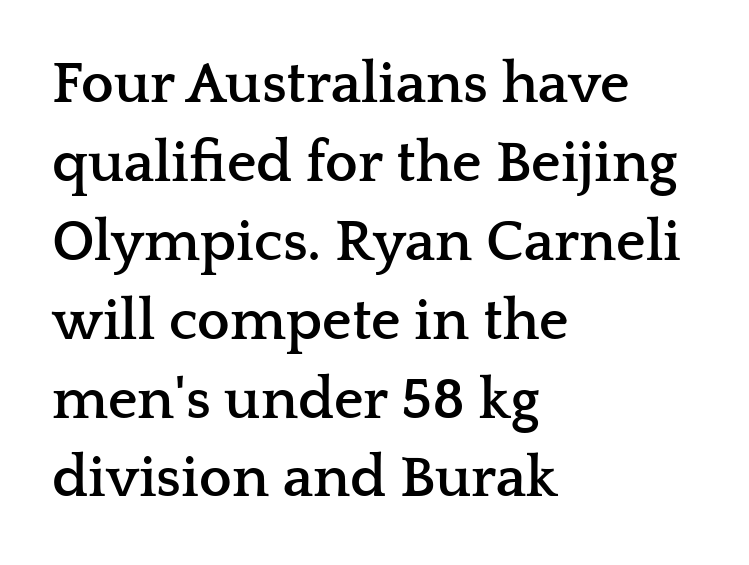
{"serif": "yes", "italic": "no", "bold": "yes", "weight": "semibold", "width": "wide", "stroke_contrast": "low", "x_height": "medium", "monospaced": "no", "underline": "no", "align": "left", "line_spacing": "normal", "line_spacing_ratio": 1.36, "letter_spacing": "normal", "letter_spacing_em": 0.0, "glyph_px": 58}
